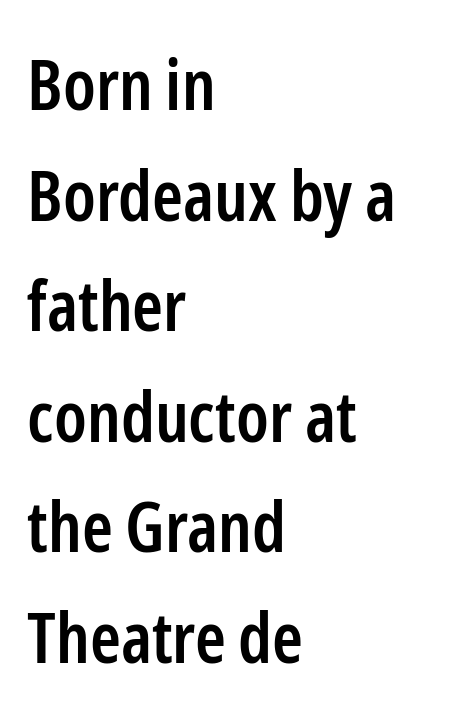
{"serif": "no", "italic": "no", "bold": "semi", "weight": "semibold", "width": "condensed", "stroke_contrast": "low", "x_height": "medium", "monospaced": "no", "underline": "no", "align": "left", "line_spacing": "normal", "line_spacing_ratio": 1.58, "letter_spacing": "normal", "letter_spacing_em": 0.0, "glyph_px": 70}
